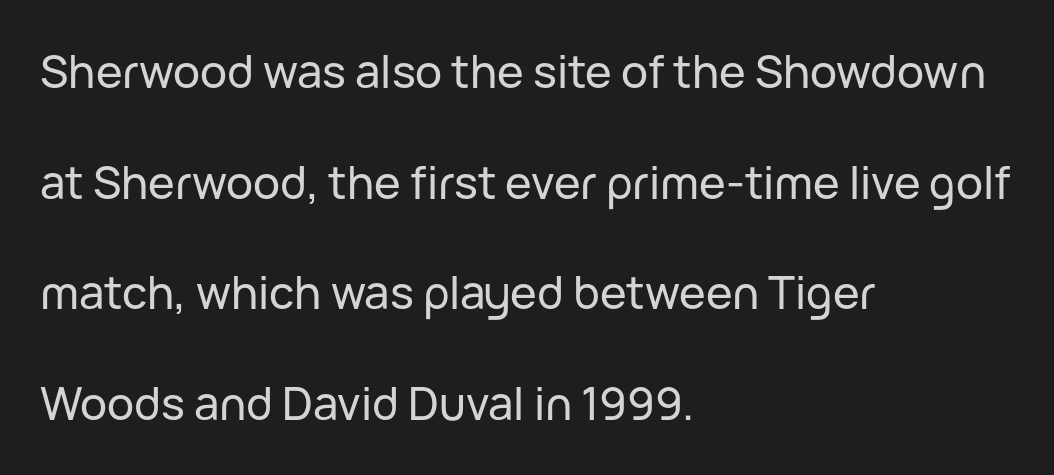
{"serif": "no", "italic": "no", "width": "normal", "stroke_contrast": "low", "x_height": "medium", "monospaced": "no", "underline": "no", "align": "left", "line_spacing": "loose", "line_spacing_ratio": 2.46, "letter_spacing": "normal", "letter_spacing_em": 0.0, "glyph_px": 45}
